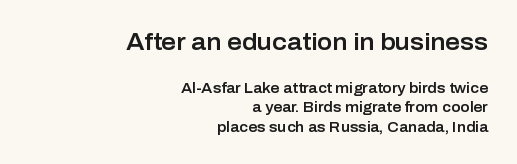
{"italic": "no", "underline": "no", "align": "right", "line_spacing": "normal", "line_spacing_ratio": 1.4, "letter_spacing": "normal", "letter_spacing_em": 0.0, "larger_block": "first", "size_ratio": 1.64, "glyph_px": 23}
